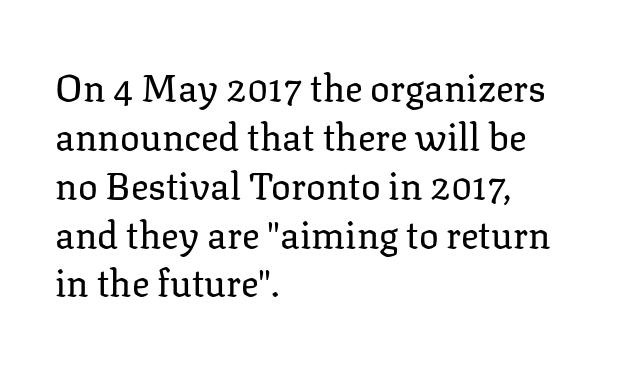
Q: Is the text bold? A: No.
Q: Is the text italic (slanted)? A: No, it is upright.
Q: Is the typeface a serif or a sans-serif typeface? A: Serif.
Q: Is the text underlined? A: No.
Q: How is the paragraph aligned? A: Left-aligned.
Q: Is the spacing between letters normal or unusually wide? A: Normal.
Q: Is the spacing between lines tight, normal or loose? A: Normal.
Q: Width (condensed, normal, or wide)? A: Normal.
Q: Stroke contrast? A: Low.
Q: x-height? A: Medium.
Q: Monospaced? A: No.
